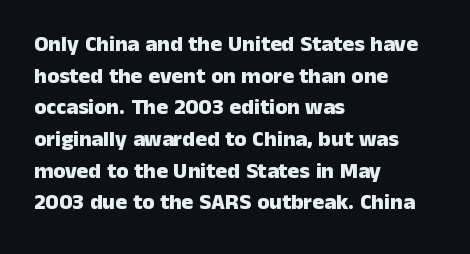
{"italic": "no", "bold": "yes", "underline": "no", "align": "left", "line_spacing": "normal", "line_spacing_ratio": 1.44, "letter_spacing": "normal", "letter_spacing_em": 0.0, "glyph_px": 22}
